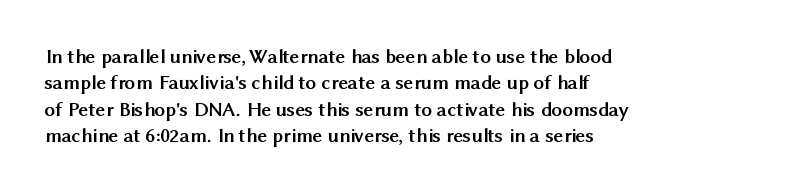
The image shows 21 px bold type, upright; set left-aligned, normal line spacing (1.26x), normal letter spacing, not underlined.
